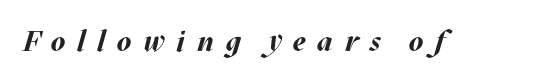
{"italic": "yes", "lean": "right", "slant_degrees": 17, "bold": "yes", "weight": "bold", "width": "normal", "stroke_contrast": "medium", "x_height": "large", "monospaced": "no", "underline": "no", "letter_spacing": "wide", "letter_spacing_em": 0.4, "glyph_px": 29}
